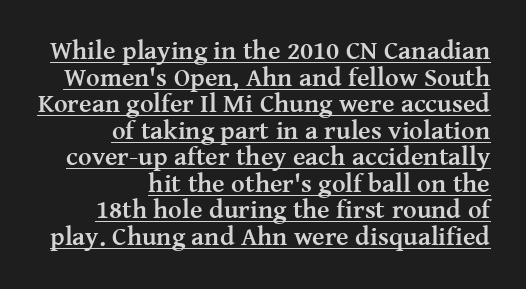
{"italic": "no", "bold": "yes", "underline": "yes", "align": "right", "line_spacing": "tight", "line_spacing_ratio": 1.02, "letter_spacing": "normal", "letter_spacing_em": 0.0, "glyph_px": 26}
